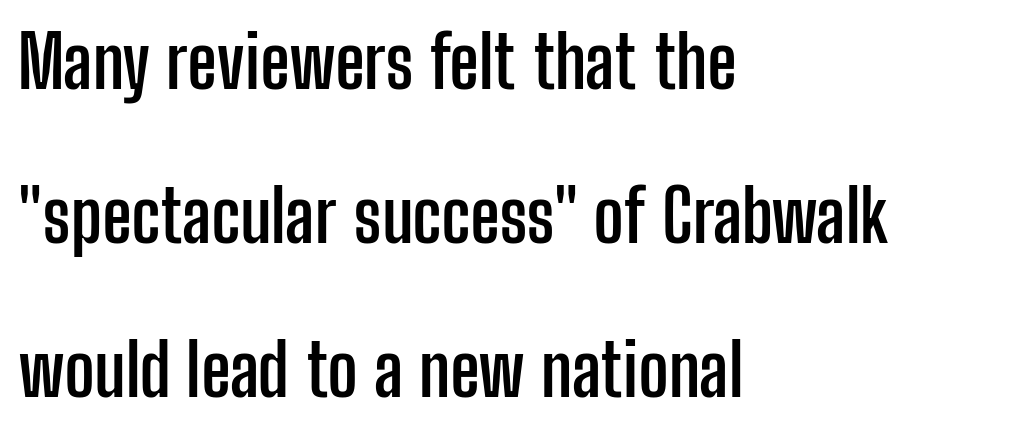
The image shows 72 px semibold, condensed sans-serif type, upright; set left-aligned, loose line spacing (2.14x), normal letter spacing, not underlined; low stroke contrast and a medium x-height.
